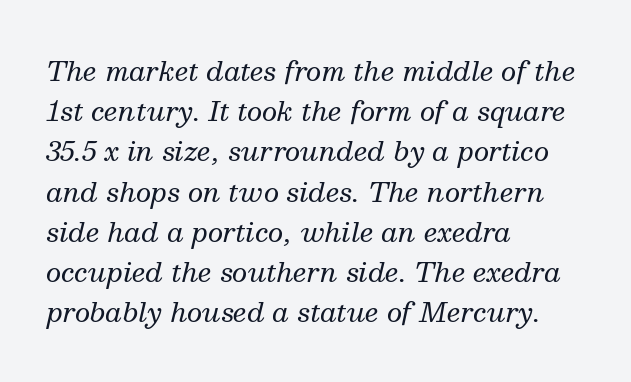
The image shows 27 px text type, italic (leaning right); set left-aligned, normal line spacing (1.49x), normal letter spacing, not underlined.
